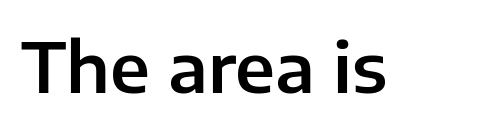
The image shows 69 px sans-serif type, upright; set normal letter spacing, not underlined; low stroke contrast and a medium x-height.
